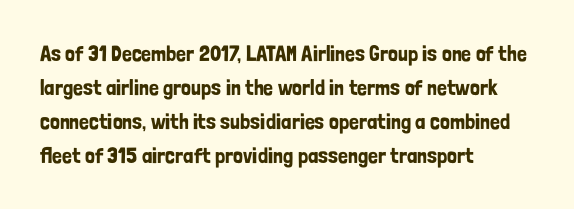
Q: Is the text italic (slanted)? A: No, it is upright.
Q: Is the text underlined? A: No.
Q: How is the paragraph aligned? A: Left-aligned.
Q: Is the spacing between letters normal or unusually wide? A: Normal.
Q: Is the spacing between lines tight, normal or loose? A: Normal.
